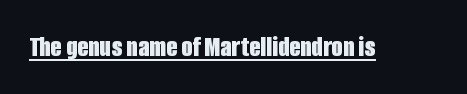
Q: Is the text bold? A: Yes.
Q: Is the text italic (slanted)? A: No, it is upright.
Q: Is the typeface a serif or a sans-serif typeface? A: Sans-serif.
Q: Is the text underlined? A: Yes.
Q: Is the spacing between letters normal or unusually wide? A: Normal.
Q: Width (condensed, normal, or wide)? A: Condensed.
Q: Stroke contrast? A: Low.
Q: x-height? A: Large.
Q: Monospaced? A: No.
